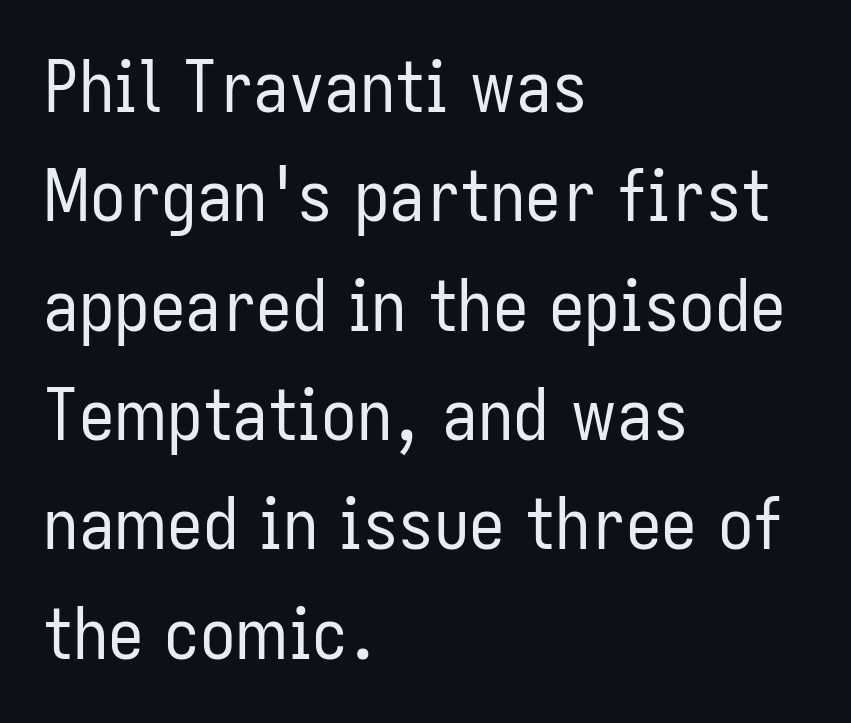
Q: Is the text bold? A: No.
Q: Is the text italic (slanted)? A: No, it is upright.
Q: Is the typeface a serif or a sans-serif typeface? A: Sans-serif.
Q: Is the text underlined? A: No.
Q: How is the paragraph aligned? A: Left-aligned.
Q: Is the spacing between letters normal or unusually wide? A: Normal.
Q: Is the spacing between lines tight, normal or loose? A: Normal.
Q: Width (condensed, normal, or wide)? A: Condensed.
Q: Stroke contrast? A: Low.
Q: x-height? A: Medium.
Q: Monospaced? A: No.
